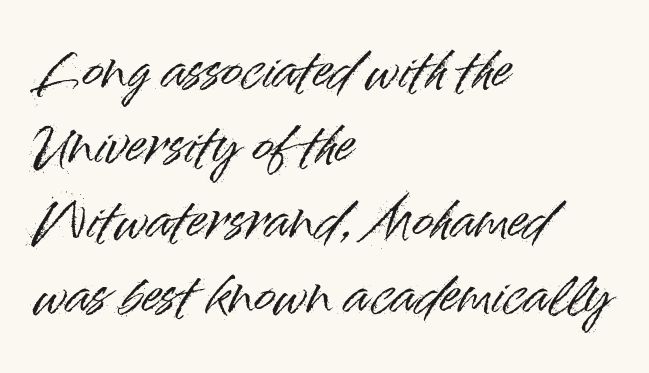
{"serif": "no", "width": "normal", "stroke_contrast": "high", "x_height": "small", "monospaced": "no", "underline": "no", "align": "left", "line_spacing": "normal", "line_spacing_ratio": 1.5, "letter_spacing": "normal", "letter_spacing_em": 0.0, "glyph_px": 50}
